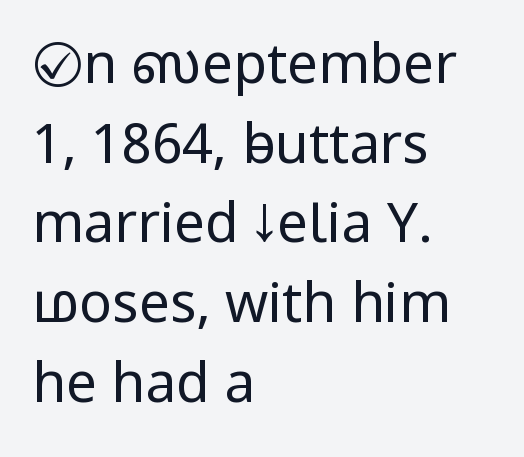
{"serif": "no", "italic": "no", "bold": "no", "weight": "regular", "width": "condensed", "stroke_contrast": "low", "x_height": "large", "monospaced": "no", "underline": "no", "align": "left", "line_spacing": "normal", "line_spacing_ratio": 1.45, "letter_spacing": "normal", "letter_spacing_em": 0.0, "glyph_px": 55}
